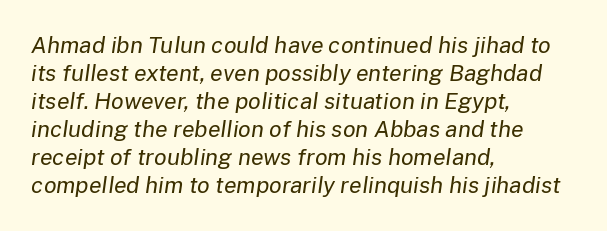
The image shows 23 px text type, italic (leaning right); set left-aligned, line spacing 1.22x, normal letter spacing, not underlined.
